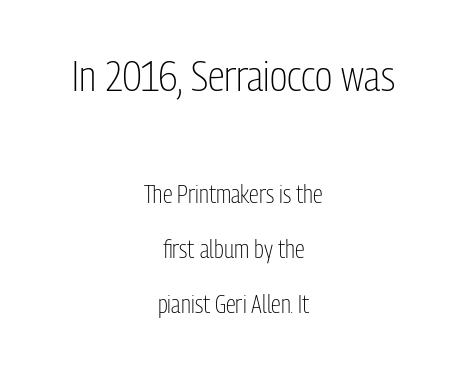
{"serif": "no", "italic": "no", "bold": "no", "weight": "light", "width": "condensed", "stroke_contrast": "low", "x_height": "medium", "monospaced": "no", "underline": "no", "align": "center", "line_spacing": "loose", "line_spacing_ratio": 2.2, "letter_spacing": "normal", "letter_spacing_em": 0.0, "larger_block": "first", "size_ratio": 1.72, "glyph_px": 43}
